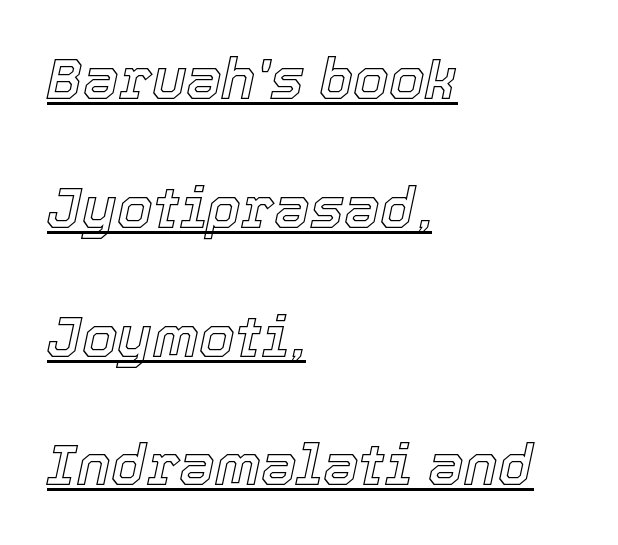
The image shows 57 px text type, italic (leaning right); set left-aligned, loose line spacing (2.26x), normal letter spacing, underlined; a medium x-height.
